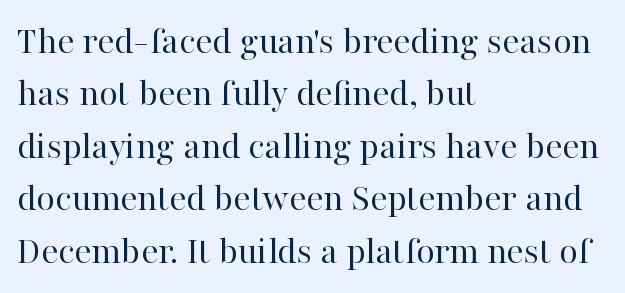
{"serif": "yes", "italic": "no", "bold": "no", "weight": "regular", "width": "normal", "stroke_contrast": "high", "x_height": "medium", "monospaced": "no", "underline": "no", "align": "left", "line_spacing": "normal", "line_spacing_ratio": 1.31, "letter_spacing": "normal", "letter_spacing_em": 0.0, "glyph_px": 40}
